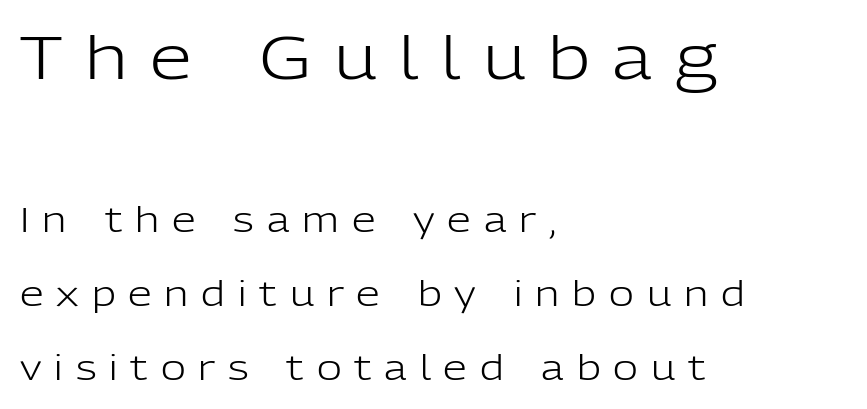
Q: Is the text bold? A: No.
Q: Is the text italic (slanted)? A: No, it is upright.
Q: Is the typeface a serif or a sans-serif typeface? A: Sans-serif.
Q: Is the text underlined? A: No.
Q: How is the paragraph aligned? A: Left-aligned.
Q: Is the spacing between letters normal or unusually wide? A: Unusually wide.
Q: Is the spacing between lines tight, normal or loose? A: Loose.
Q: Which block of text is set in a larger size, the first (top) or the second (bottom)? A: The first (top) one.
Q: Width (condensed, normal, or wide)? A: Normal.
Q: Stroke contrast? A: Low.
Q: x-height? A: Medium.
Q: Monospaced? A: No.
